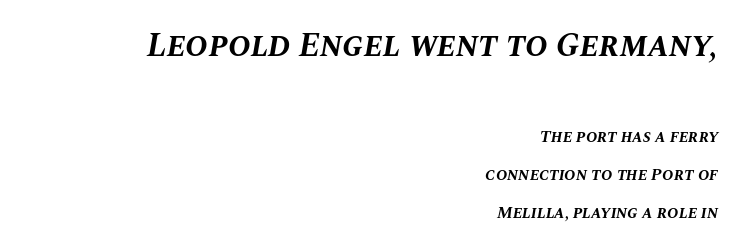
The image shows 34 px bold type, italic (leaning right); set right-aligned, loose line spacing (2.25x), normal letter spacing, not underlined; the first (top) block is 2.0x larger; medium stroke contrast and a large x-height.
